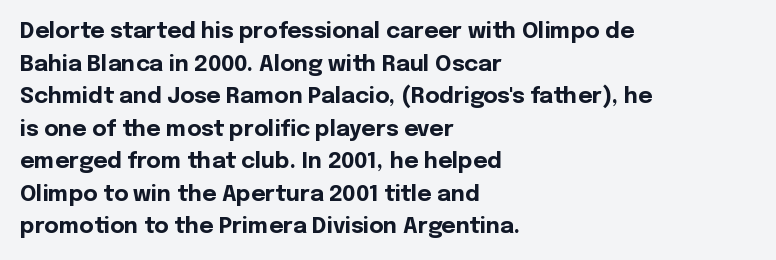
The image shows 22 px bold type, upright; set left-aligned, normal line spacing (1.48x), normal letter spacing, not underlined.
